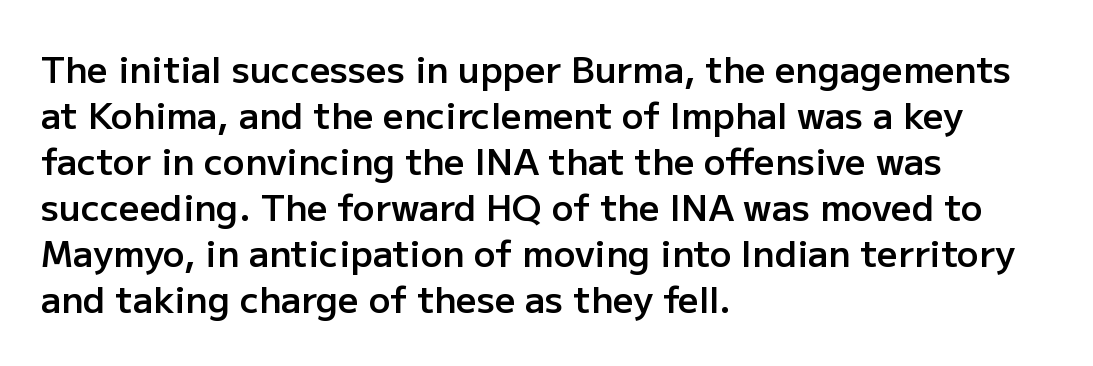
{"serif": "no", "italic": "no", "bold": "semi", "weight": "semibold", "width": "normal", "stroke_contrast": "low", "x_height": "medium", "monospaced": "no", "underline": "no", "align": "left", "line_spacing": "normal", "line_spacing_ratio": 1.28, "letter_spacing": "normal", "letter_spacing_em": 0.0, "glyph_px": 36}
